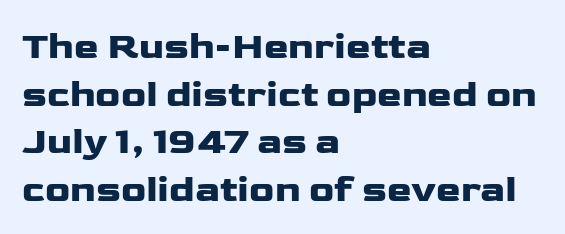
The image shows 37 px wide sans-serif type, upright; set left-aligned, normal line spacing (1.29x), normal letter spacing, not underlined; low stroke contrast and a medium x-height.
